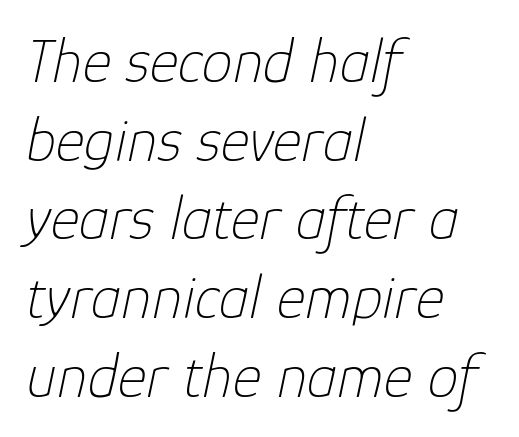
Q: Is the text bold? A: No.
Q: Is the text italic (slanted)? A: Yes, it leans right by about 12 degrees.
Q: Is the text underlined? A: No.
Q: How is the paragraph aligned? A: Left-aligned.
Q: Is the spacing between letters normal or unusually wide? A: Normal.
Q: Is the spacing between lines tight, normal or loose? A: Normal.
Q: Width (condensed, normal, or wide)? A: Normal.
Q: Stroke contrast? A: Low.
Q: x-height? A: Medium.
Q: Monospaced? A: No.
